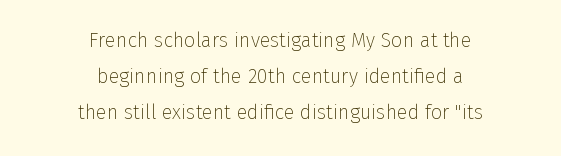
{"italic": "no", "bold": "no", "underline": "no", "align": "center", "line_spacing_ratio": 1.81, "letter_spacing": "normal", "letter_spacing_em": 0.0, "glyph_px": 20}
